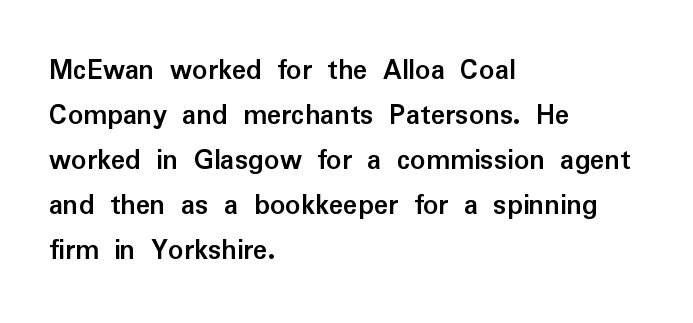
The image shows 30 px semibold sans-serif type, upright; set left-aligned, normal line spacing (1.5x), normal letter spacing, not underlined; low stroke contrast and a medium x-height.
